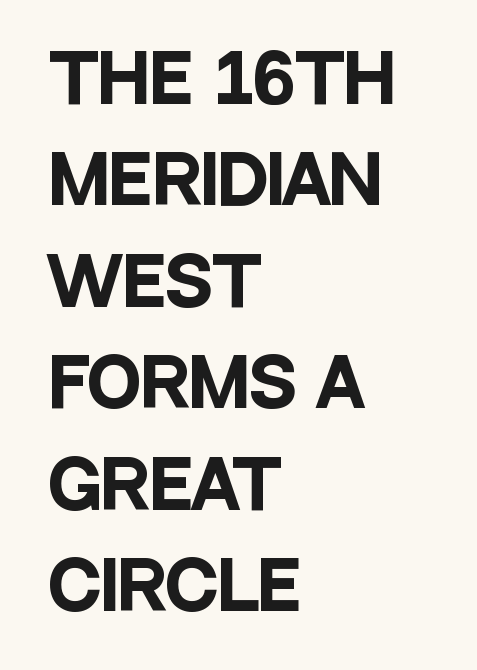
Q: Is the text bold? A: Yes.
Q: Is the text italic (slanted)? A: No, it is upright.
Q: Is the typeface a serif or a sans-serif typeface? A: Sans-serif.
Q: Is the text underlined? A: No.
Q: How is the paragraph aligned? A: Left-aligned.
Q: Is the spacing between letters normal or unusually wide? A: Normal.
Q: Is the spacing between lines tight, normal or loose? A: Normal.
Q: Width (condensed, normal, or wide)? A: Condensed.
Q: Stroke contrast? A: Low.
Q: x-height? A: Large.
Q: Monospaced? A: No.
